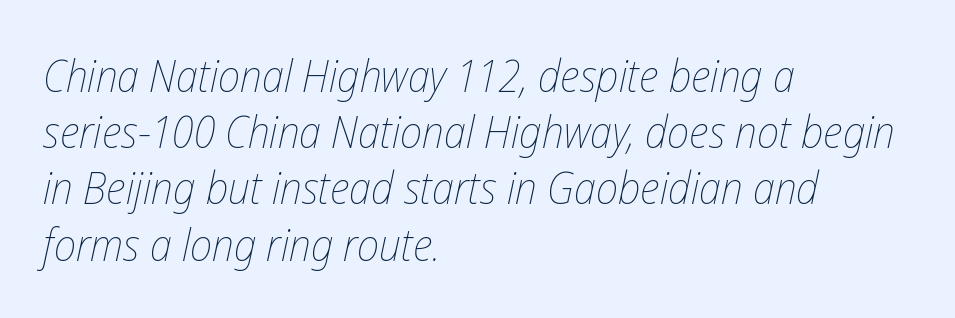
{"italic": "yes", "lean": "right", "slant_degrees": 12, "bold": "no", "weight": "thin", "width": "condensed", "stroke_contrast": "low", "x_height": "medium", "monospaced": "no", "underline": "no", "align": "left", "line_spacing": "normal", "line_spacing_ratio": 1.25, "letter_spacing": "normal", "letter_spacing_em": 0.0, "glyph_px": 45}
